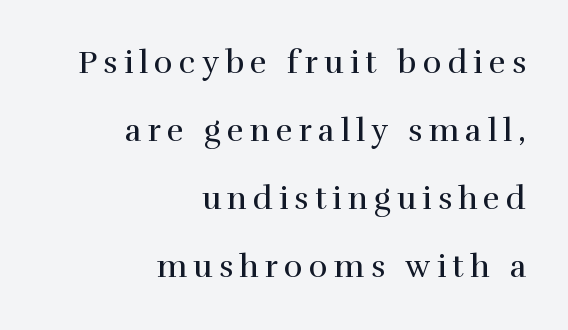
Q: Is the text bold? A: No.
Q: Is the text italic (slanted)? A: No, it is upright.
Q: Is the typeface a serif or a sans-serif typeface? A: Serif.
Q: Is the text underlined? A: No.
Q: How is the paragraph aligned? A: Right-aligned.
Q: Is the spacing between lines tight, normal or loose? A: Loose.
Q: Width (condensed, normal, or wide)? A: Normal.
Q: x-height? A: Medium.
Q: Monospaced? A: No.
